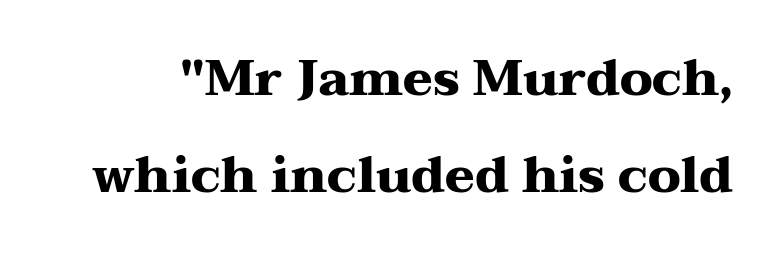
A typesetter would mark this as roman, not italic. Students, this is bold: see how much ink each stroke carries. A typesetter would call this proportional, since set widths differ per character. The text was rendered using a seriffed face with decorative stroke endings. No word sits above an underline. One glance says open: line gaps are wider than usual.
